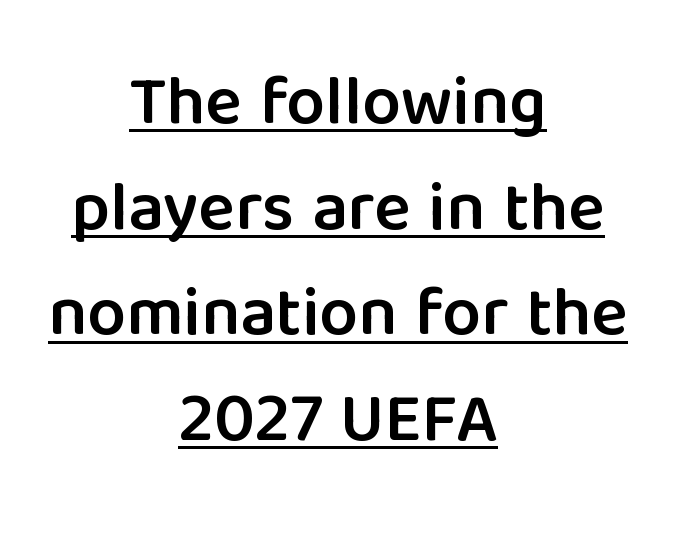
{"serif": "no", "italic": "no", "bold": "semi", "weight": "semibold", "width": "normal", "stroke_contrast": "low", "x_height": "medium", "monospaced": "no", "underline": "yes", "align": "center", "line_spacing": "normal", "line_spacing_ratio": 1.53, "letter_spacing": "normal", "letter_spacing_em": 0.0, "glyph_px": 69}
